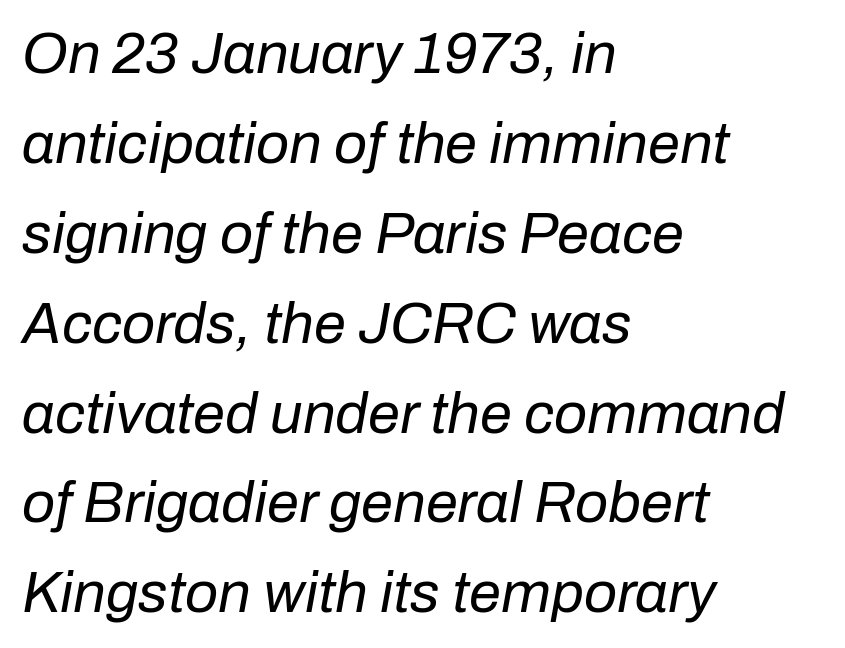
{"italic": "yes", "lean": "right", "slant_degrees": 10, "bold": "no", "weight": "regular", "width": "normal", "stroke_contrast": "low", "x_height": "medium", "monospaced": "no", "underline": "no", "align": "left", "line_spacing": "normal", "line_spacing_ratio": 1.55, "letter_spacing": "normal", "letter_spacing_em": 0.0, "glyph_px": 58}
